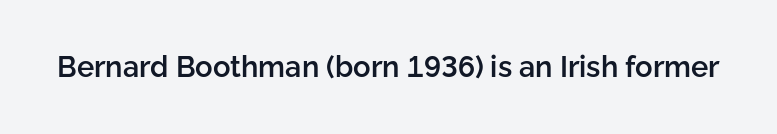
The image shows 29 px semibold sans-serif type, upright; set normal letter spacing, not underlined; low stroke contrast and a medium x-height.
